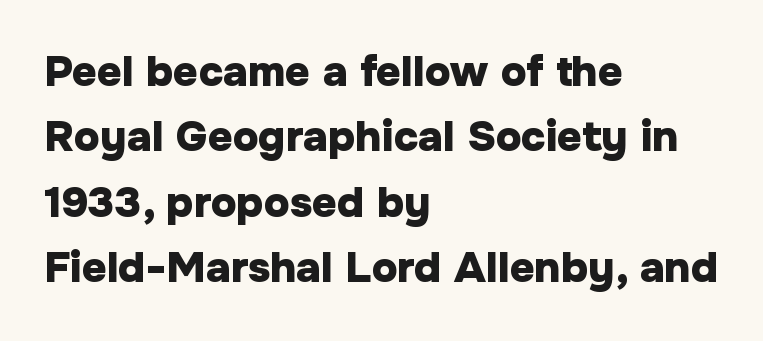
Q: Is the text bold? A: Yes.
Q: Is the text italic (slanted)? A: No, it is upright.
Q: Is the typeface a serif or a sans-serif typeface? A: Sans-serif.
Q: Is the text underlined? A: No.
Q: How is the paragraph aligned? A: Left-aligned.
Q: Is the spacing between letters normal or unusually wide? A: Normal.
Q: Is the spacing between lines tight, normal or loose? A: Normal.
Q: Width (condensed, normal, or wide)? A: Normal.
Q: Stroke contrast? A: Low.
Q: x-height? A: Medium.
Q: Monospaced? A: No.
